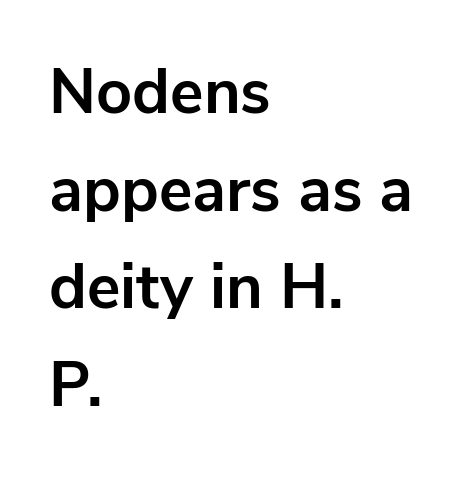
{"serif": "no", "italic": "no", "bold": "yes", "weight": "bold", "width": "normal", "stroke_contrast": "low", "x_height": "medium", "monospaced": "no", "underline": "no", "align": "left", "line_spacing": "normal", "line_spacing_ratio": 1.55, "letter_spacing": "normal", "letter_spacing_em": 0.0, "glyph_px": 63}
